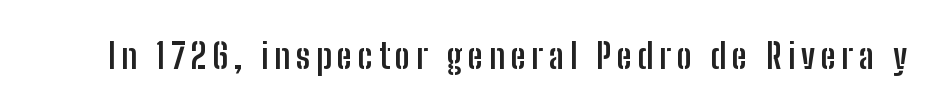
The image shows 34 px semibold, condensed sans-serif type, upright; set not underlined; low stroke contrast and a medium x-height.
